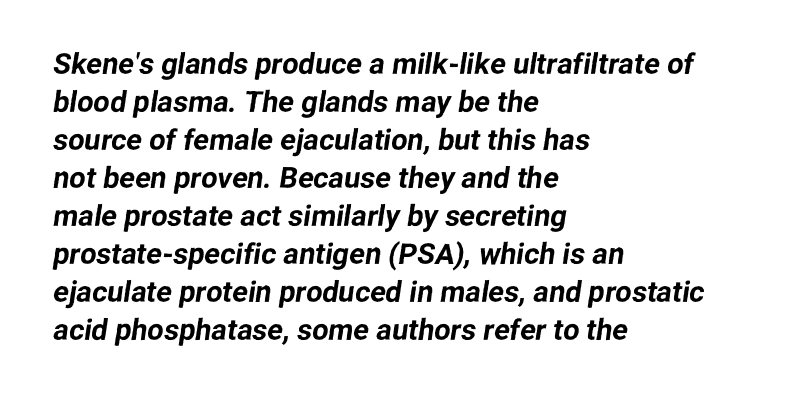
{"serif": "no", "width": "normal", "stroke_contrast": "low", "x_height": "medium", "monospaced": "no", "underline": "no", "align": "left", "line_spacing": "normal", "line_spacing_ratio": 1.31, "letter_spacing": "normal", "letter_spacing_em": 0.0, "glyph_px": 29}
